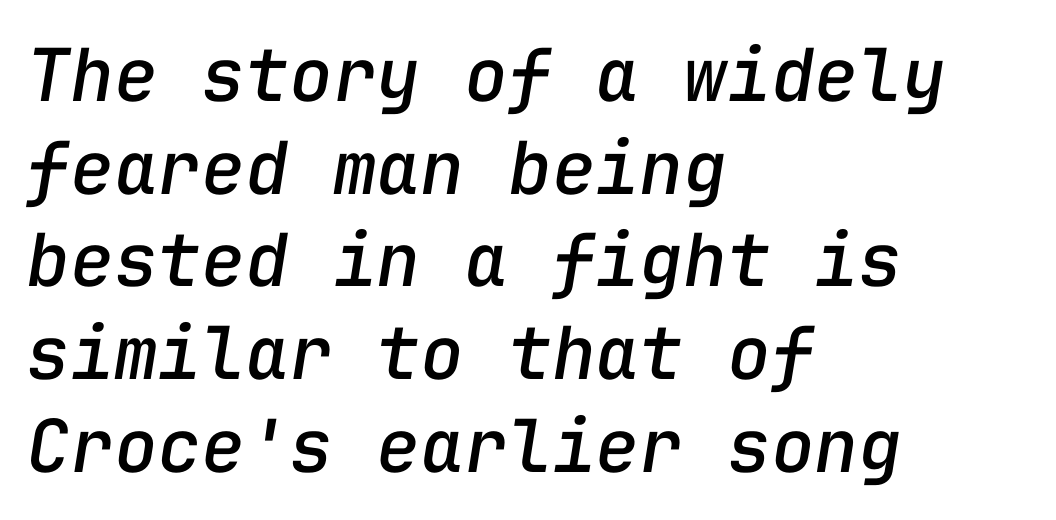
The string is rendered with underlining switched off. The rendering keeps characters at their native spacing. You could count columns in this text — the font is strictly monospaced. Quick note: interline space is typical. Slanted lettering throughout.
